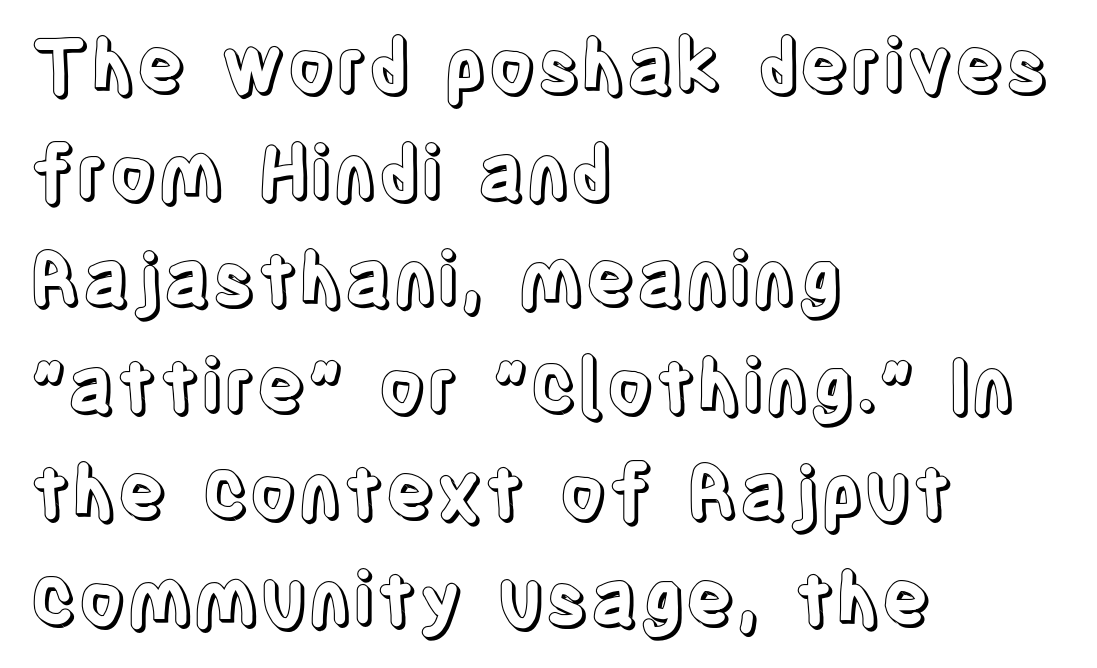
Q: Is the text italic (slanted)? A: No, it is upright.
Q: Is the text underlined? A: No.
Q: How is the paragraph aligned? A: Left-aligned.
Q: Is the spacing between letters normal or unusually wide? A: Normal.
Q: Is the spacing between lines tight, normal or loose? A: Normal.
Q: Width (condensed, normal, or wide)? A: Condensed.
Q: x-height? A: Large.
Q: Monospaced? A: No.
